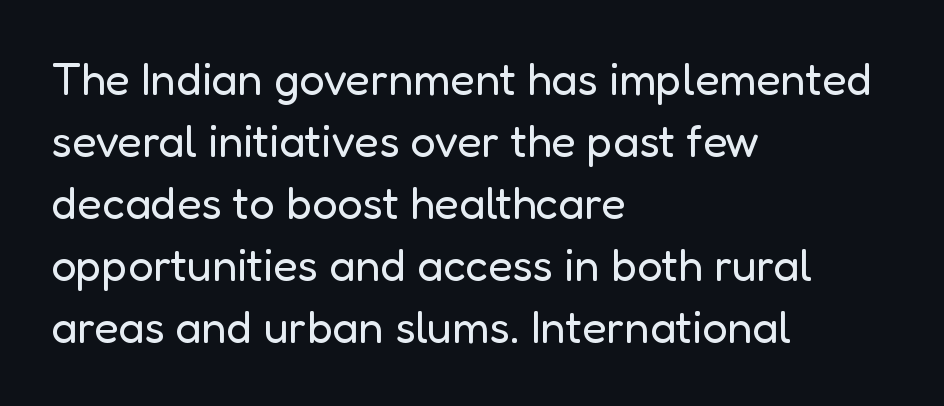
The image shows 45 px regular-weight sans-serif type, upright; set left-aligned, normal line spacing (1.38x), normal letter spacing, not underlined; low stroke contrast and a medium x-height.
